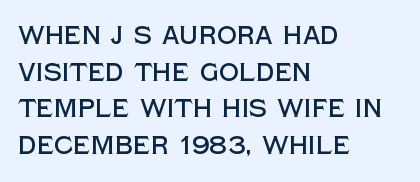
Q: Is the text italic (slanted)? A: No, it is upright.
Q: Is the text underlined? A: No.
Q: How is the paragraph aligned? A: Left-aligned.
Q: Is the spacing between letters normal or unusually wide? A: Normal.
Q: Is the spacing between lines tight, normal or loose? A: Normal.
